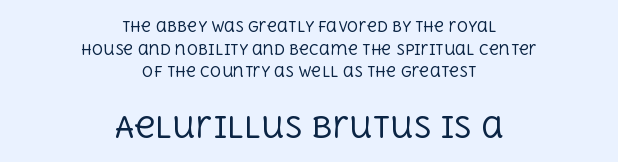
The image shows 29 px regular-weight serif type, upright; set centered, normal line spacing (1.61x), normal letter spacing, not underlined; the second (bottom) block is 2.07x larger; a large x-height.
